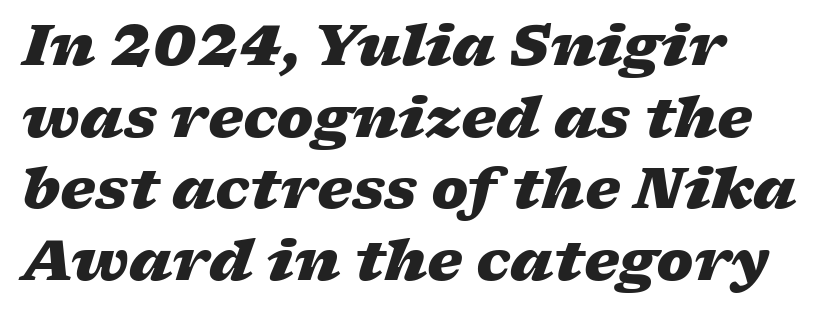
{"italic": "yes", "lean": "right", "slant_degrees": 17, "bold": "yes", "weight": "heavy", "width": "wide", "stroke_contrast": "low", "x_height": "medium", "monospaced": "no", "underline": "no", "align": "left", "line_spacing": "normal", "line_spacing_ratio": 1.28, "letter_spacing": "normal", "letter_spacing_em": 0.0, "glyph_px": 56}
